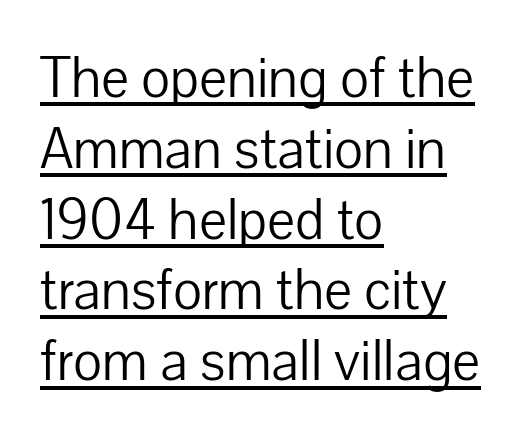
{"serif": "no", "italic": "no", "bold": "no", "weight": "light", "width": "normal", "stroke_contrast": "low", "x_height": "medium", "monospaced": "no", "underline": "yes", "align": "left", "line_spacing_ratio": 1.2, "letter_spacing": "normal", "letter_spacing_em": 0.0, "glyph_px": 59}
